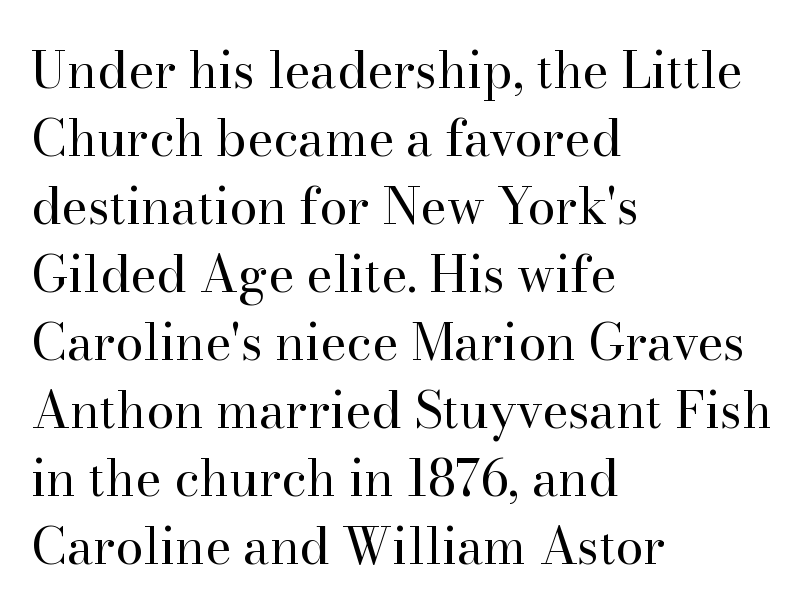
Italic? Not at all — the glyphs are vertical. No word sits above an underline. A typesetter would call this leading conventional body-copy spacing. The line texture is even and compact thanks to regular tracking.
